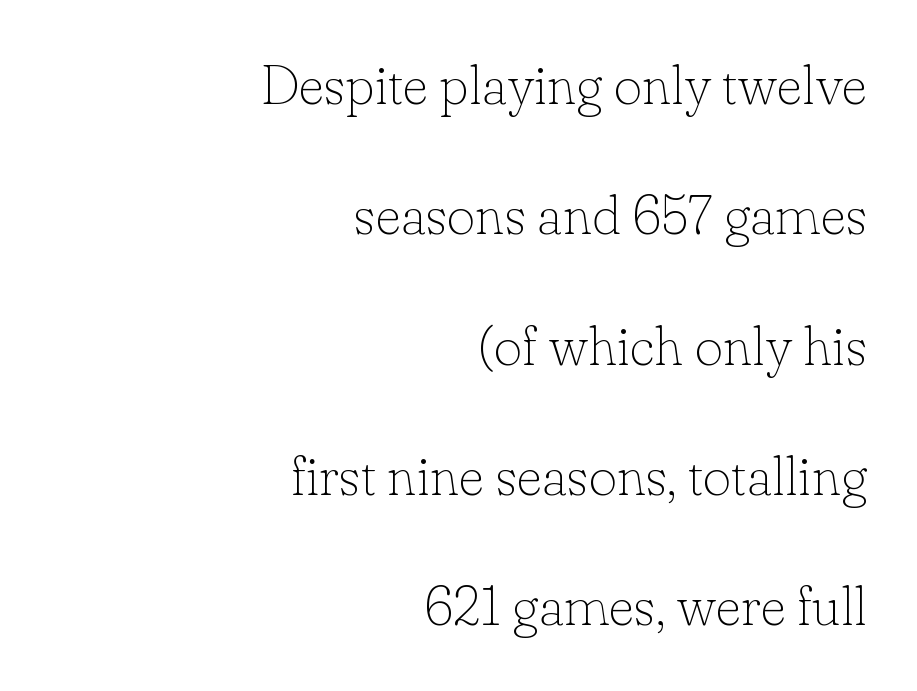
{"serif": "yes", "italic": "no", "bold": "no", "weight": "thin", "width": "normal", "stroke_contrast": "low", "x_height": "small", "monospaced": "no", "underline": "no", "align": "right", "line_spacing": "loose", "line_spacing_ratio": 2.37, "letter_spacing": "normal", "letter_spacing_em": 0.0, "glyph_px": 55}
